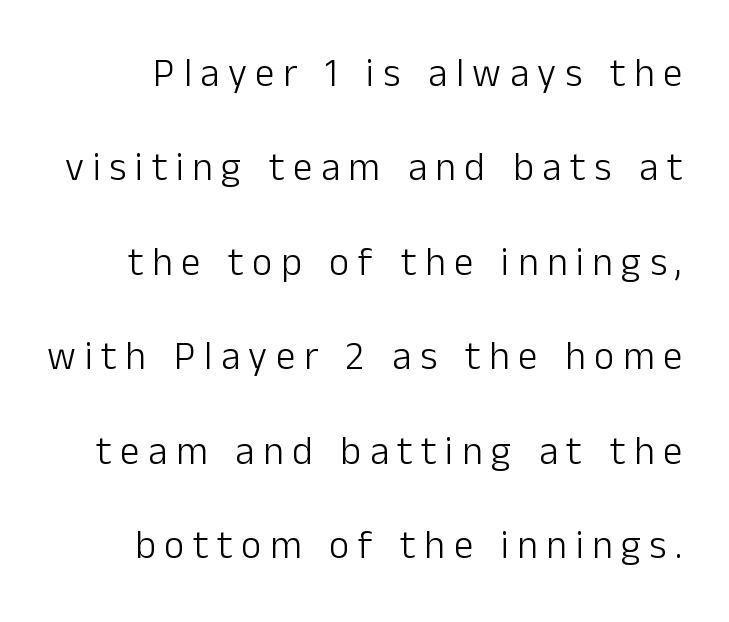
The letters are spread apart with noticeably loose tracking. Is there much room between lines? Yes — plenty of vertical air separates them. A typesetter would call this proportional, since set widths differ per character. The specimen omits any rule beneath the text block's lines. The typesetting does not lean heavy: it is not bold. Nope, no serifs anywhere on these letters.
